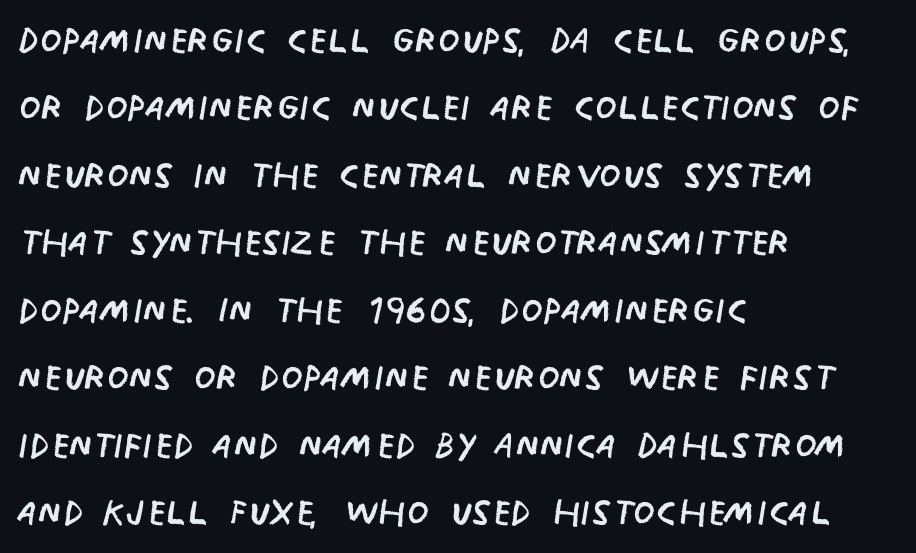
Is the letter spacing exaggerated? No — it looks like the ordinary default. Visually the block forms a straight wall on the left and a jagged coastline on the right. Looks like regular typesetting: each glyph gets only the width it needs. Bold? No — there's no thickening of the strokes. Rule under the text: the space is simply empty. Honestly, the row spacing looks completely unremarkable.
